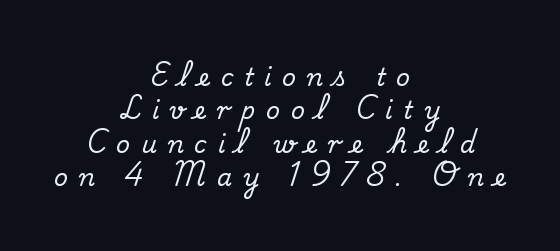
The image shows 24 px text type; set centered, normal line spacing (1.39x), unusually wide letter spacing (+0.45 em), not underlined.
